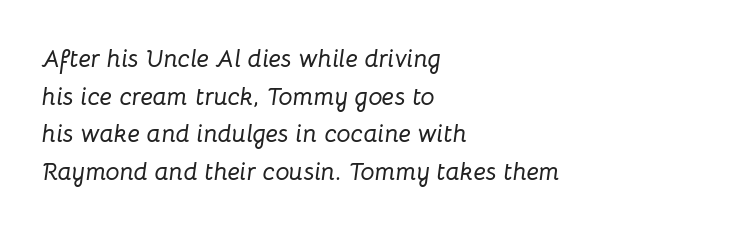
A clean baseline with only descenders dipping below it. Looking at the ascenders, they clearly lean. Teacher's note: observe the even left margin — that is flush-left alignment. A typesetter would call this zero additional tracking.
